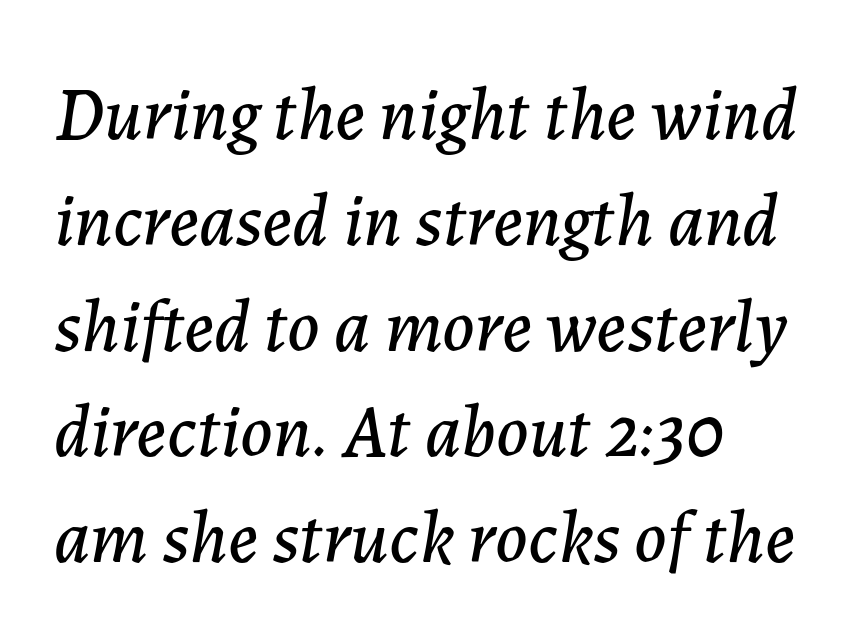
The image shows 74 px text type, italic (leaning right); set left-aligned, normal line spacing (1.43x), normal letter spacing, not underlined; low stroke contrast and a medium x-height.
